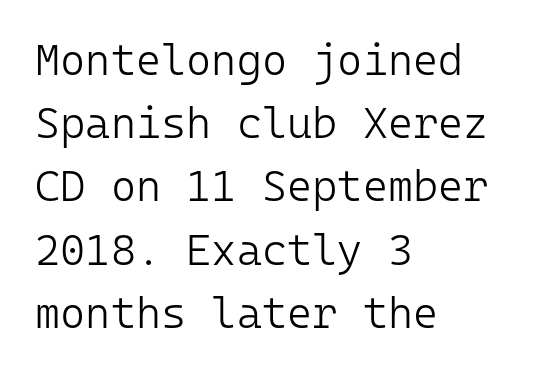
{"serif": "no", "italic": "no", "bold": "no", "weight": "light", "width": "normal", "stroke_contrast": "low", "x_height": "medium", "monospaced": "yes", "underline": "no", "align": "left", "line_spacing": "normal", "line_spacing_ratio": 1.47, "letter_spacing": "normal", "letter_spacing_em": 0.0, "glyph_px": 43}
